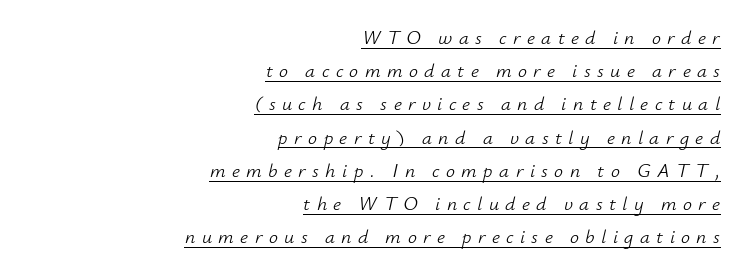
The image shows 20 px text type, italic (leaning right); set right-aligned, normal line spacing (1.66x), unusually wide letter spacing (+0.32 em), underlined.
